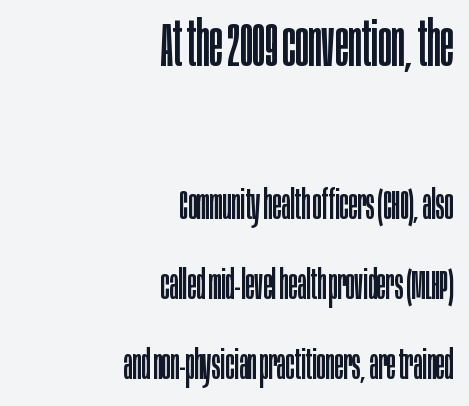
The image shows 62 px regular-weight, condensed sans-serif type, upright; set right-aligned, loose line spacing (1.95x), normal letter spacing, not underlined; the first (top) block is 1.51x larger; low stroke contrast and a large x-height.
